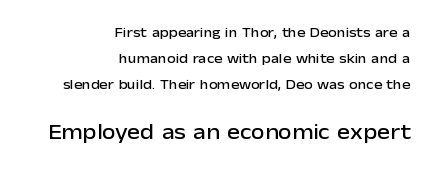
The image shows 22 px text type, upright; set right-aligned, line spacing 1.87x, normal letter spacing, not underlined; the second (bottom) block is 1.57x larger.
